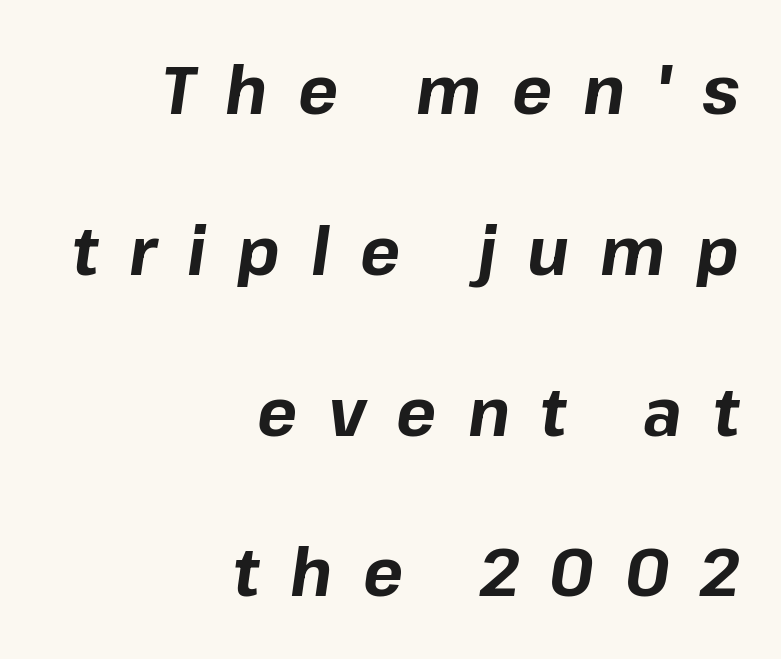
The passage shown stacks its lines with a broad gap. The string is rendered with underlining switched off. Horizontal alignment here is rightward, an uncommon choice for prose. You can tell it's italic because the verticals aren't actually vertical. Between one letter and the next there's a generous, obvious gap.
